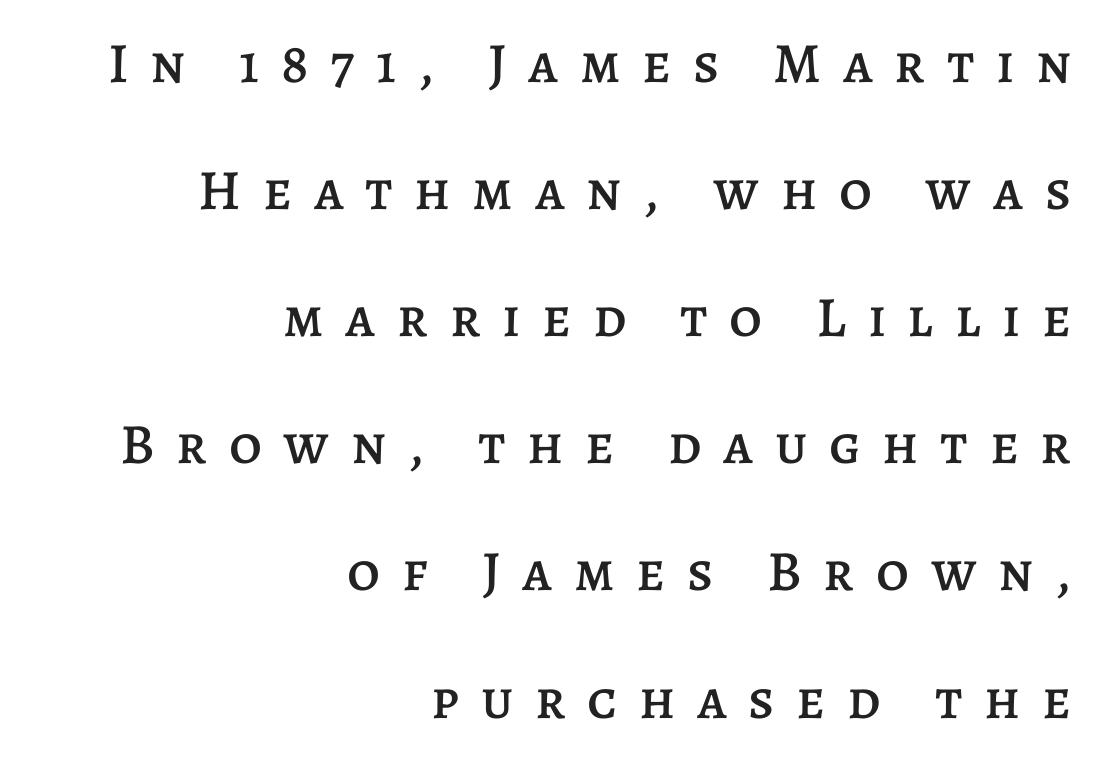
The glyphs are unaccompanied by any horizontal stroke below them. Vertical spacing — loose. In terms of letterspacing, this is a distinctly airy, spread setting. Spacing verdict: proportional, widths tailored to each character.
